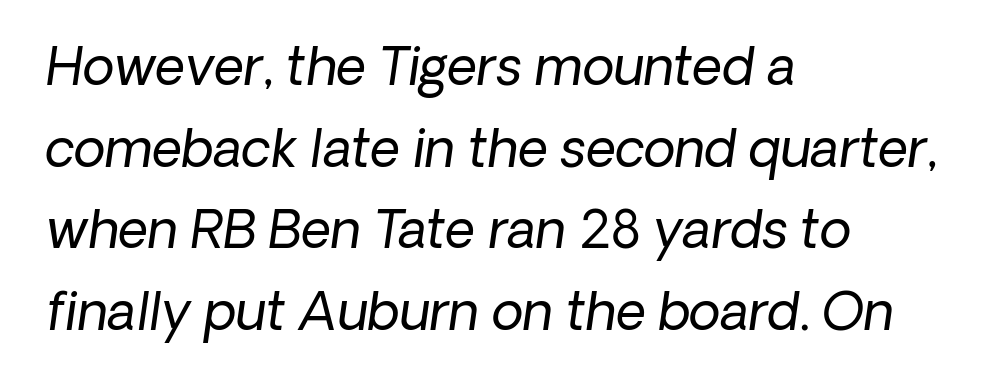
{"serif": "no", "bold": "no", "weight": "regular", "width": "normal", "stroke_contrast": "low", "x_height": "medium", "monospaced": "no", "underline": "no", "align": "left", "line_spacing": "normal", "line_spacing_ratio": 1.57, "letter_spacing": "normal", "letter_spacing_em": 0.0, "glyph_px": 52}
